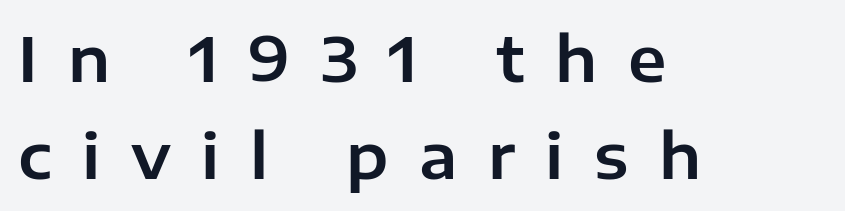
{"serif": "no", "italic": "no", "width": "normal", "stroke_contrast": "low", "x_height": "medium", "monospaced": "no", "underline": "no", "align": "left", "line_spacing": "normal", "line_spacing_ratio": 1.56, "letter_spacing": "wide", "letter_spacing_em": 0.49, "glyph_px": 62}
